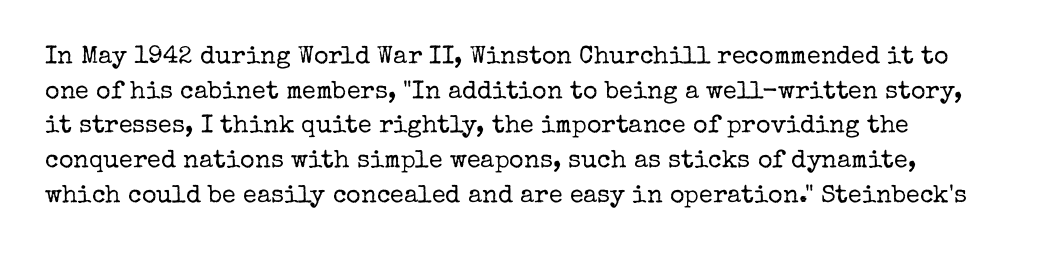
{"italic": "no", "bold": "no", "underline": "no", "line_spacing": "normal", "line_spacing_ratio": 1.39, "letter_spacing": "normal", "letter_spacing_em": 0.0, "glyph_px": 25}
